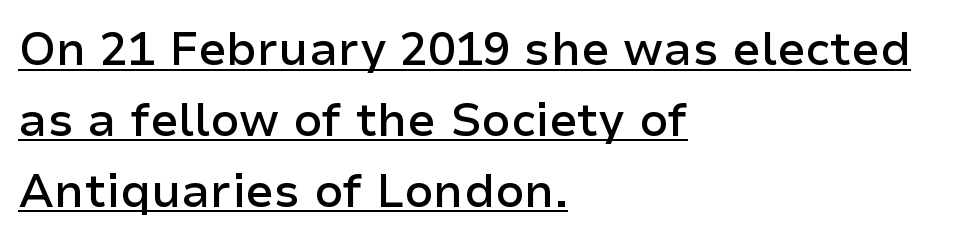
Upright lettering throughout. These lines keep a tight, regular rhythm from letter to letter. This rendering uses left alignment, leaving the right contour irregular. The specimen includes a rule beneath the text block's lines. If you measured baseline to baseline, you'd find a middling distance.
